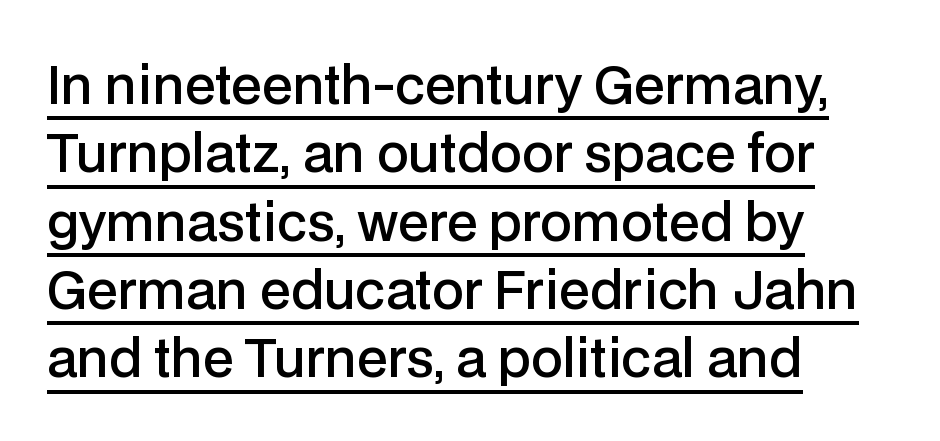
{"serif": "no", "italic": "no", "bold": "semi", "weight": "semibold", "width": "normal", "stroke_contrast": "low", "x_height": "medium", "monospaced": "no", "underline": "yes", "align": "left", "line_spacing": "normal", "line_spacing_ratio": 1.34, "letter_spacing": "normal", "letter_spacing_em": 0.0, "glyph_px": 51}
